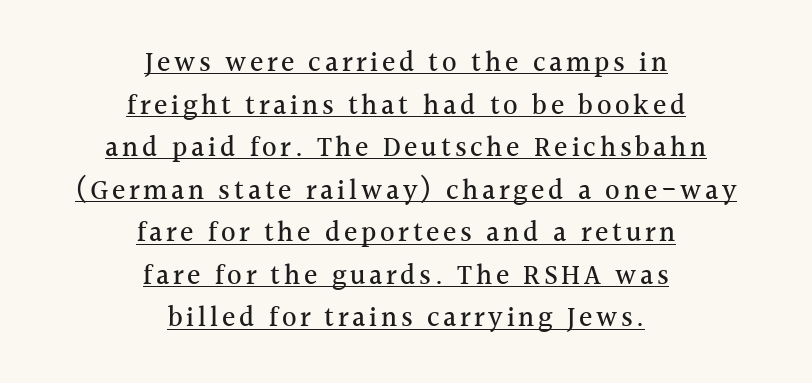
The image shows 28 px serif type, upright; set centered, normal line spacing (1.52x), underlined; a medium x-height.
